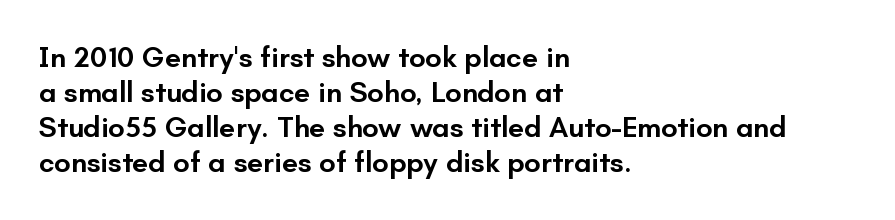
Q: Is the text bold? A: Semi-bold.
Q: Is the text italic (slanted)? A: No, it is upright.
Q: Is the typeface a serif or a sans-serif typeface? A: Sans-serif.
Q: Is the text underlined? A: No.
Q: How is the paragraph aligned? A: Left-aligned.
Q: Is the spacing between letters normal or unusually wide? A: Normal.
Q: Width (condensed, normal, or wide)? A: Normal.
Q: Stroke contrast? A: Low.
Q: x-height? A: Small.
Q: Monospaced? A: No.
